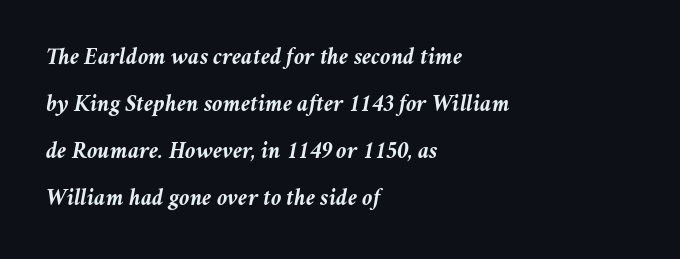
{"italic": "yes", "lean": "right", "slant_degrees": 11, "bold": "yes", "underline": "no", "align": "left", "line_spacing": "loose", "line_spacing_ratio": 1.96, "letter_spacing": "normal", "letter_spacing_em": 0.0, "glyph_px": 24}
